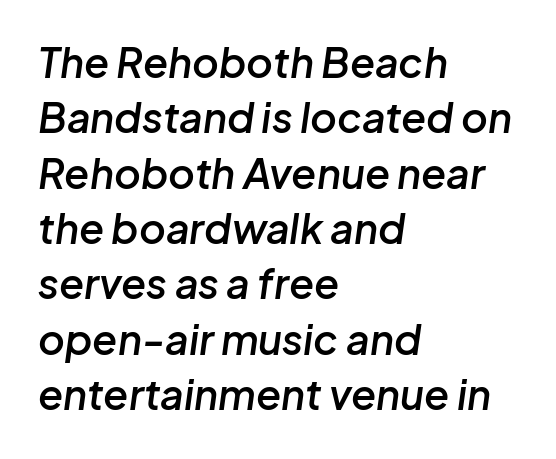
The image shows 41 px semibold type, italic (leaning right); set left-aligned, normal line spacing (1.35x), normal letter spacing, not underlined; low stroke contrast and a medium x-height.
